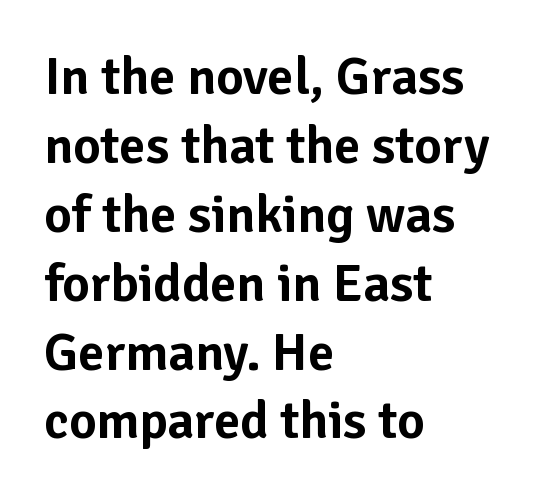
Q: Is the text italic (slanted)? A: No, it is upright.
Q: Is the typeface a serif or a sans-serif typeface? A: Sans-serif.
Q: Is the text underlined? A: No.
Q: How is the paragraph aligned? A: Left-aligned.
Q: Is the spacing between letters normal or unusually wide? A: Normal.
Q: Is the spacing between lines tight, normal or loose? A: Normal.
Q: Width (condensed, normal, or wide)? A: Normal.
Q: Stroke contrast? A: Low.
Q: x-height? A: Medium.
Q: Monospaced? A: No.
